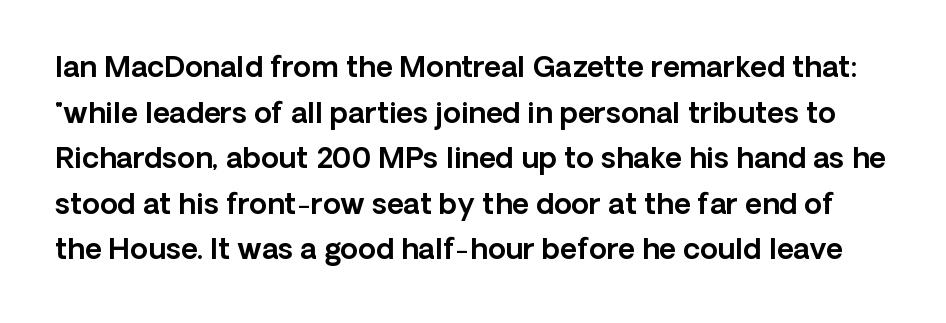
A normal amount of white space separates one row of letters from the next. The letters advance in unequal steps, a hallmark of proportional type. Upright lettering throughout. Short note: letters normally spaced.
